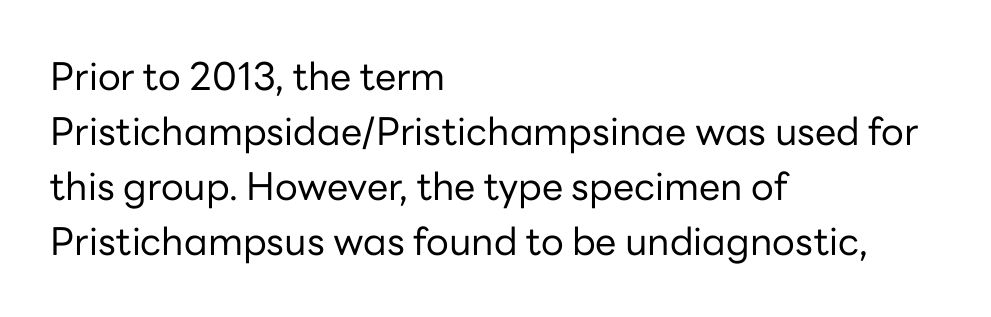
Observe the ordinary spacing: letters are neighbours, not strangers. The paragraph shown leans on its left margin. Is there any slant? The stems are plumb. I'd call this a sans setting — the letters go barefoot.
